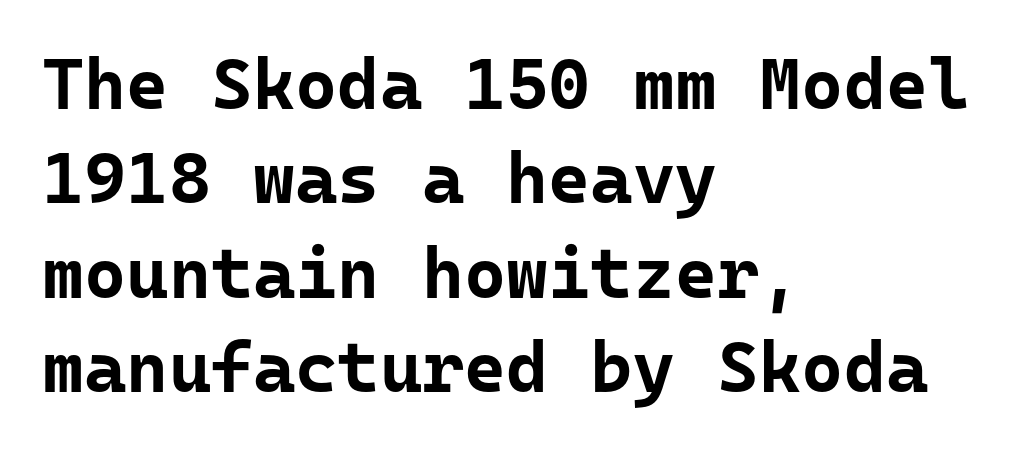
The image shows 72 px bold sans-serif type, upright, monospaced; set left-aligned, normal line spacing (1.31x), normal letter spacing, not underlined; low stroke contrast and a medium x-height.
